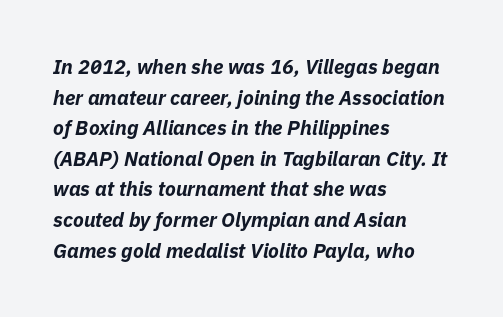
Q: Is the text bold? A: Yes.
Q: Is the text italic (slanted)? A: Yes, it leans right by about 11 degrees.
Q: Is the text underlined? A: No.
Q: How is the paragraph aligned? A: Left-aligned.
Q: Is the spacing between letters normal or unusually wide? A: Normal.
Q: Is the spacing between lines tight, normal or loose? A: Normal.
